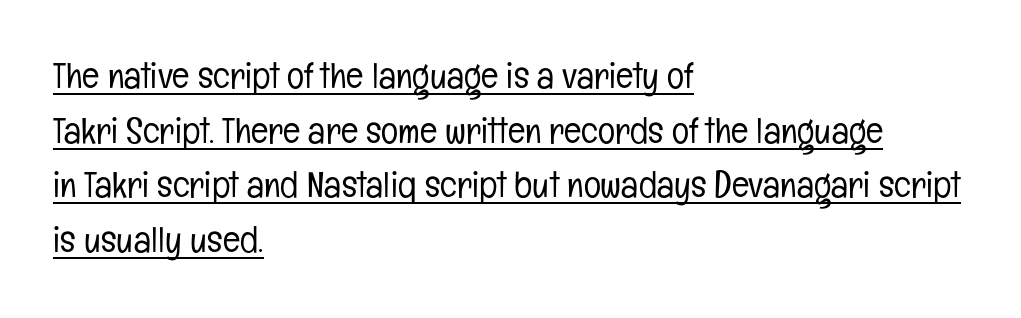
Q: Is the text bold? A: No.
Q: Is the text italic (slanted)? A: No, it is upright.
Q: Is the typeface a serif or a sans-serif typeface? A: Sans-serif.
Q: Is the text underlined? A: Yes.
Q: How is the paragraph aligned? A: Left-aligned.
Q: Is the spacing between letters normal or unusually wide? A: Normal.
Q: Is the spacing between lines tight, normal or loose? A: Normal.
Q: Width (condensed, normal, or wide)? A: Condensed.
Q: Stroke contrast? A: Low.
Q: x-height? A: Medium.
Q: Monospaced? A: No.
